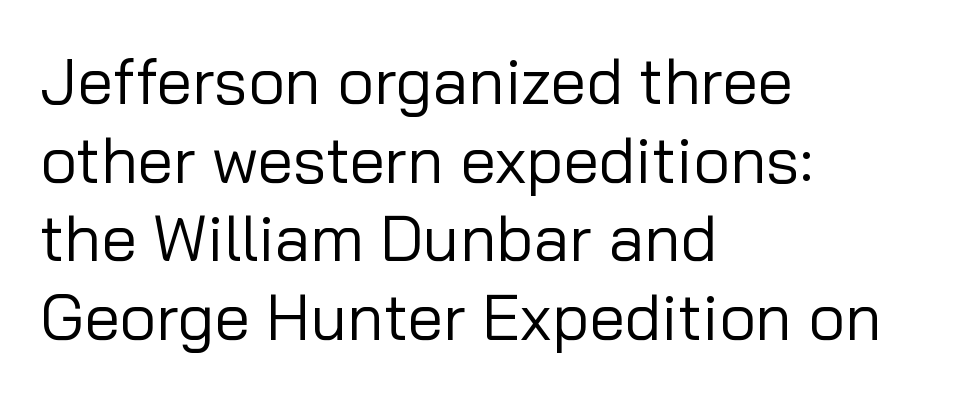
{"serif": "no", "italic": "no", "bold": "no", "weight": "regular", "width": "normal", "stroke_contrast": "low", "x_height": "medium", "monospaced": "no", "underline": "no", "align": "left", "line_spacing_ratio": 1.23, "letter_spacing": "normal", "letter_spacing_em": 0.0, "glyph_px": 64}
